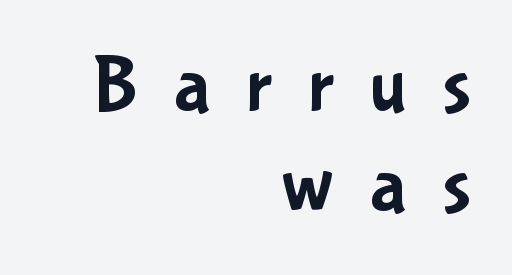
The image shows 79 px condensed sans-serif type, upright; set right-aligned, normal line spacing (1.26x), unusually wide letter spacing (+0.46 em), not underlined; low stroke contrast and a medium x-height.
